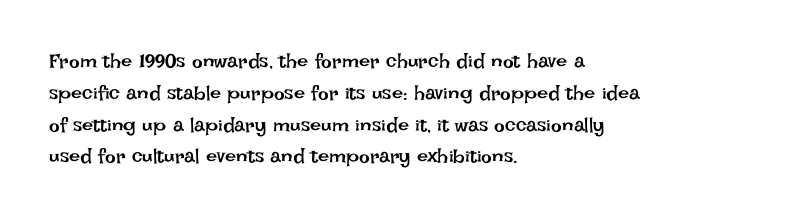
The image shows 20 px text type, upright; set left-aligned, normal line spacing (1.59x), normal letter spacing, not underlined.
